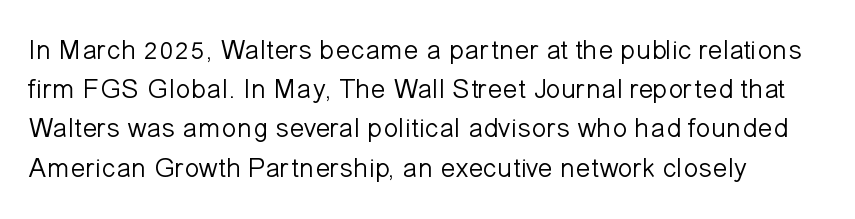
Q: Is the text bold? A: No.
Q: Is the text italic (slanted)? A: No, it is upright.
Q: Is the typeface a serif or a sans-serif typeface? A: Sans-serif.
Q: Is the text underlined? A: No.
Q: Is the spacing between letters normal or unusually wide? A: Normal.
Q: Is the spacing between lines tight, normal or loose? A: Normal.
Q: Width (condensed, normal, or wide)? A: Normal.
Q: Stroke contrast? A: Low.
Q: x-height? A: Medium.
Q: Monospaced? A: No.
